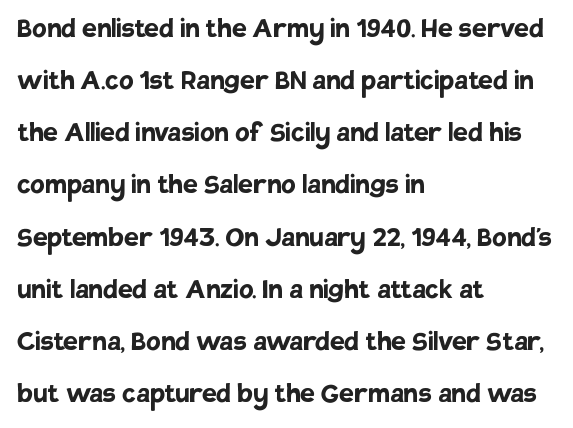
{"serif": "no", "italic": "no", "bold": "yes", "weight": "semibold", "width": "normal", "stroke_contrast": "low", "x_height": "large", "monospaced": "no", "underline": "no", "align": "left", "line_spacing": "normal", "line_spacing_ratio": 1.58, "letter_spacing": "normal", "letter_spacing_em": 0.0, "glyph_px": 33}
